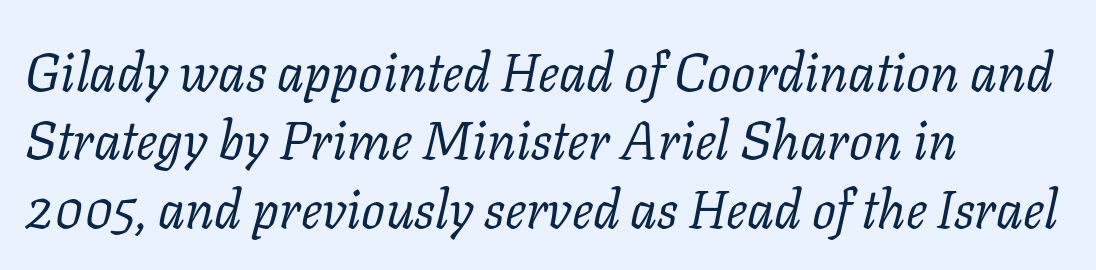
Leading matches the norm, producing a regular column. The gap between lines stays unmarked. The text was rendered using a seriffed face with decorative stroke endings. Tracking value appears to be zero — textbook default spacing. If you drew a line through each stem, it would be angled.
